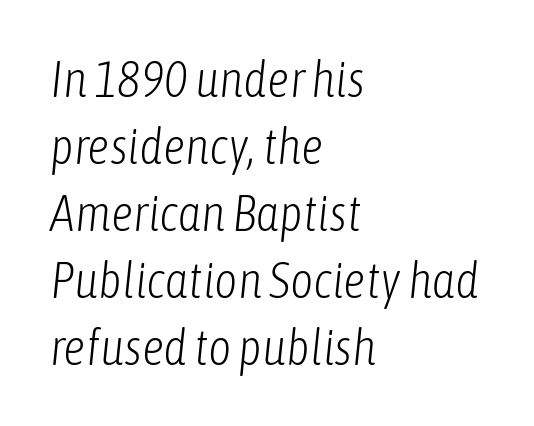
The image shows 50 px light, condensed type, italic (leaning right); set left-aligned, normal line spacing (1.34x), normal letter spacing, not underlined; low stroke contrast and a medium x-height.
